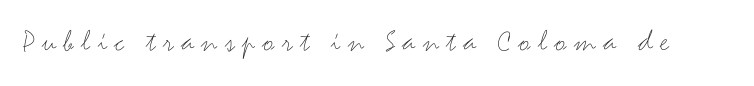
The letterforms stand isolated, each surrounded by extra space. Classification — sans serif. The face looks like a standard text weight, possibly lighter. Any mark beneath the type? The region is blank. Each letter keeps its own natural width here, so spacing adapts to shape.
